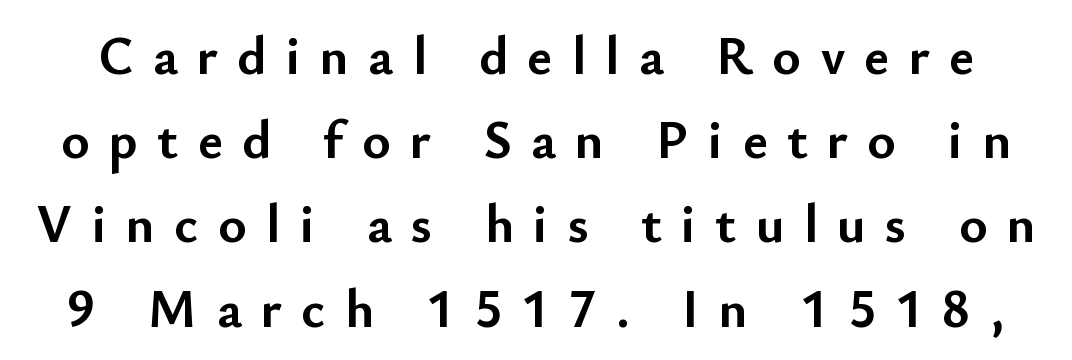
The image shows 54 px semibold sans-serif type, upright; set normal line spacing (1.56x), unusually wide letter spacing (+0.36 em), not underlined; low stroke contrast and a small x-height.
